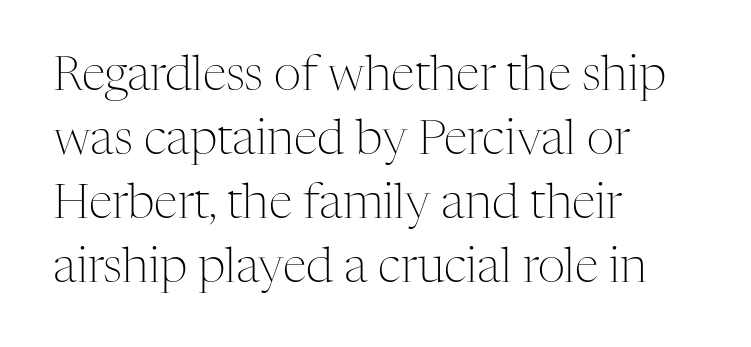
Q: Is the text bold? A: No.
Q: Is the text italic (slanted)? A: No, it is upright.
Q: Is the typeface a serif or a sans-serif typeface? A: Serif.
Q: Is the text underlined? A: No.
Q: How is the paragraph aligned? A: Left-aligned.
Q: Is the spacing between letters normal or unusually wide? A: Normal.
Q: Is the spacing between lines tight, normal or loose? A: Normal.
Q: Width (condensed, normal, or wide)? A: Normal.
Q: Stroke contrast? A: Medium.
Q: x-height? A: Medium.
Q: Monospaced? A: No.
